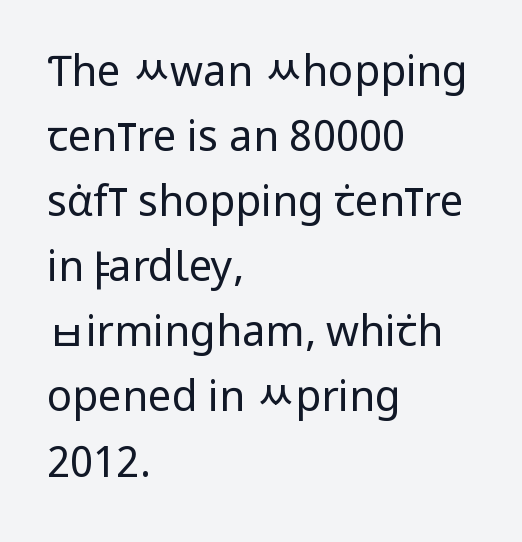
{"serif": "no", "italic": "no", "bold": "no", "weight": "regular", "width": "condensed", "stroke_contrast": "low", "x_height": "large", "monospaced": "no", "underline": "no", "align": "left", "line_spacing": "normal", "line_spacing_ratio": 1.55, "letter_spacing": "normal", "letter_spacing_em": 0.0, "glyph_px": 42}
